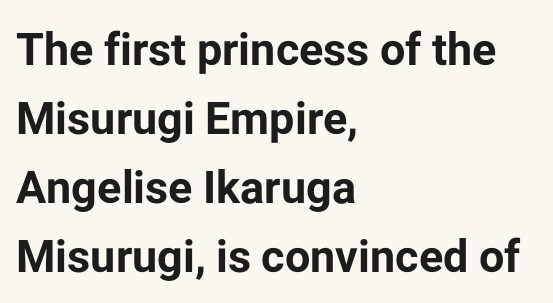
The image shows 45 px bold sans-serif type, upright; set left-aligned, normal line spacing (1.53x), normal letter spacing, not underlined; low stroke contrast and a medium x-height.
